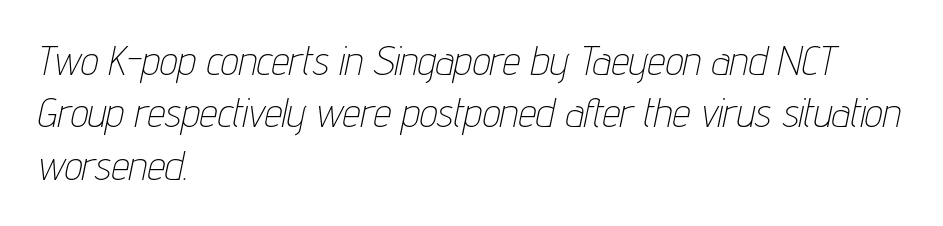
This sample keeps an unexceptional amount of space between lines. Each line starts at the same left margin while the right side varies. The baseline area is clear. Each stroke keeps to a modest, everyday thickness or less.
